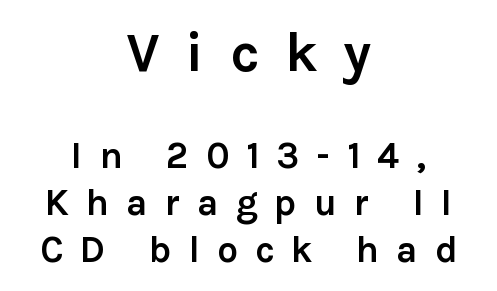
Letters rest on an invisible, unmarked baseline. In CSS terms this would be text-align: center. The type is letterspaced generously, with wide tracking. The sample has been set heavy, in full bold. A typesetter would call this proportional, since set widths differ per character.
